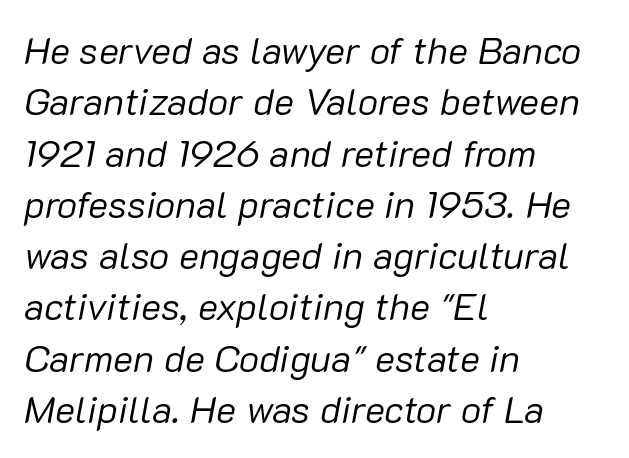
{"italic": "yes", "lean": "right", "slant_degrees": 10, "bold": "no", "weight": "regular", "width": "normal", "stroke_contrast": "low", "x_height": "medium", "monospaced": "no", "underline": "no", "align": "left", "line_spacing": "normal", "line_spacing_ratio": 1.35, "letter_spacing": "normal", "letter_spacing_em": 0.0, "glyph_px": 38}
